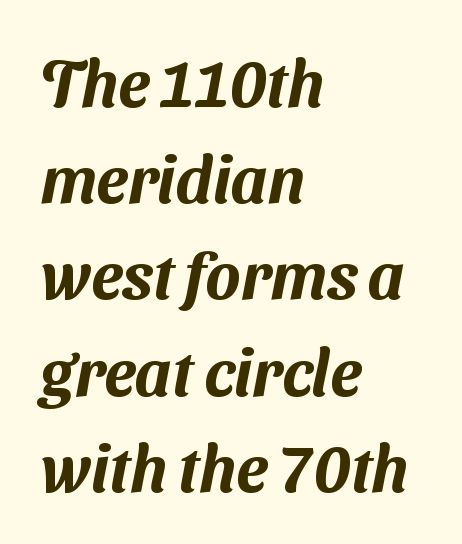
Q: Is the typeface a serif or a sans-serif typeface? A: Sans-serif.
Q: Is the text underlined? A: No.
Q: How is the paragraph aligned? A: Left-aligned.
Q: Is the spacing between letters normal or unusually wide? A: Normal.
Q: Is the spacing between lines tight, normal or loose? A: Normal.
Q: Width (condensed, normal, or wide)? A: Normal.
Q: Stroke contrast? A: Medium.
Q: x-height? A: Medium.
Q: Monospaced? A: No.
